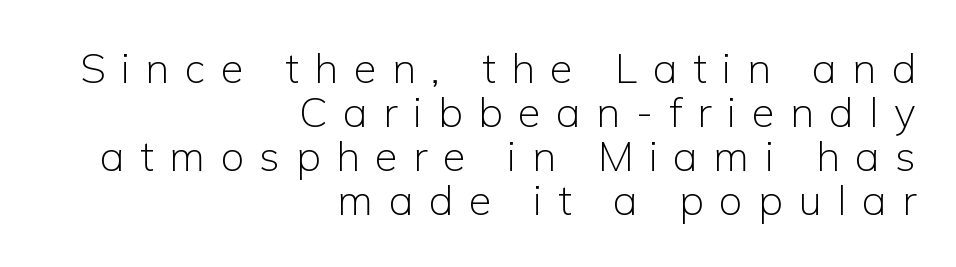
{"serif": "no", "italic": "no", "bold": "no", "weight": "light", "width": "normal", "stroke_contrast": "low", "x_height": "medium", "monospaced": "no", "underline": "no", "align": "right", "line_spacing": "tight", "line_spacing_ratio": 1.05, "letter_spacing": "wide", "letter_spacing_em": 0.37, "glyph_px": 42}
